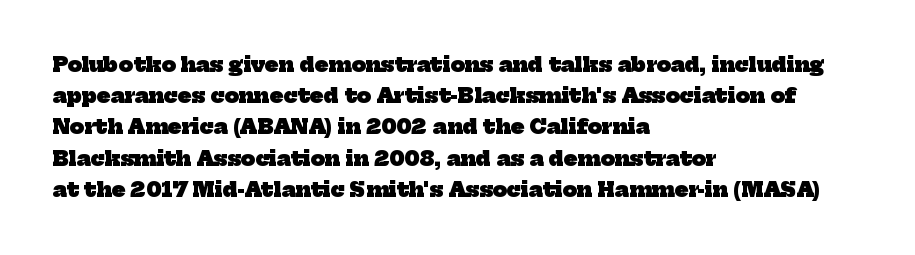
Left-aligned paragraph, ragged on the right. Is there much room between lines? A standard amount, neither cramped nor airy. Compared with typical body copy, the letter spacing here is the same. The sample has been set heavy, in full bold. Honestly, there is no underline to notice here at all.
